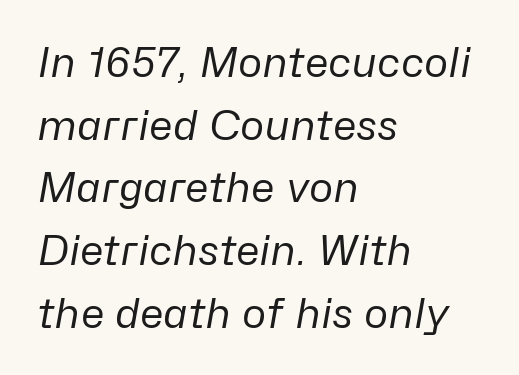
{"italic": "yes", "lean": "right", "slant_degrees": 10, "bold": "no", "weight": "regular", "width": "normal", "stroke_contrast": "low", "x_height": "medium", "monospaced": "no", "underline": "no", "align": "left", "line_spacing": "normal", "line_spacing_ratio": 1.53, "letter_spacing": "normal", "letter_spacing_em": 0.0, "glyph_px": 41}
